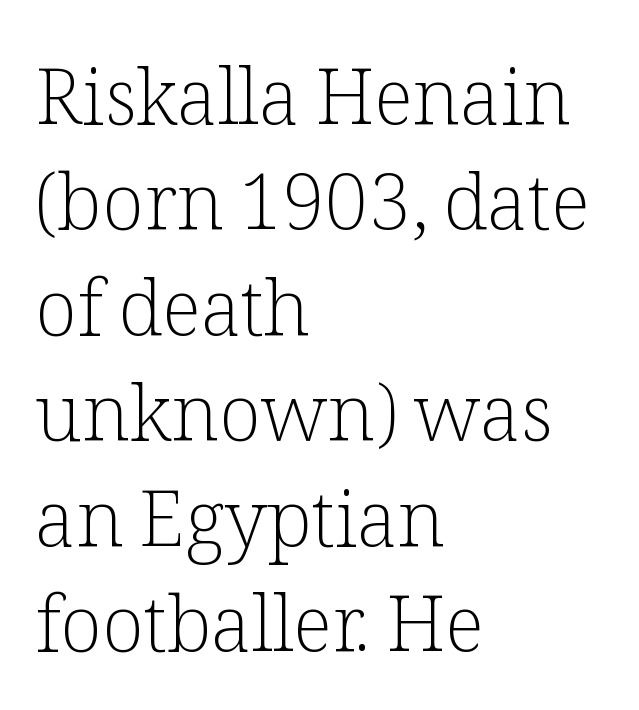
{"serif": "yes", "italic": "no", "bold": "no", "weight": "light", "width": "normal", "stroke_contrast": "low", "x_height": "medium", "monospaced": "no", "underline": "no", "align": "left", "line_spacing": "normal", "line_spacing_ratio": 1.37, "letter_spacing": "normal", "letter_spacing_em": 0.0, "glyph_px": 77}
